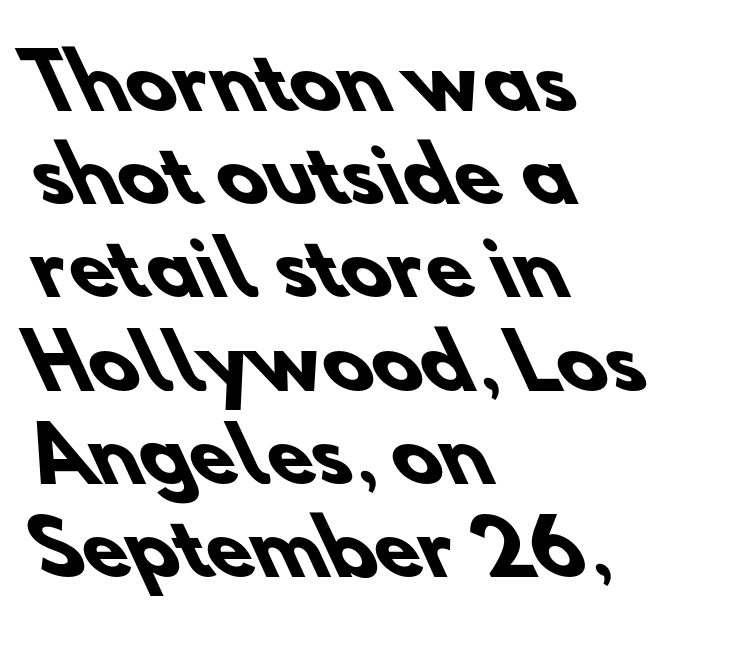
Q: Is the text bold? A: Yes.
Q: Is the typeface a serif or a sans-serif typeface? A: Sans-serif.
Q: Is the text underlined? A: No.
Q: How is the paragraph aligned? A: Left-aligned.
Q: Is the spacing between letters normal or unusually wide? A: Normal.
Q: Is the spacing between lines tight, normal or loose? A: Normal.
Q: Width (condensed, normal, or wide)? A: Normal.
Q: Stroke contrast? A: Low.
Q: x-height? A: Small.
Q: Monospaced? A: No.
